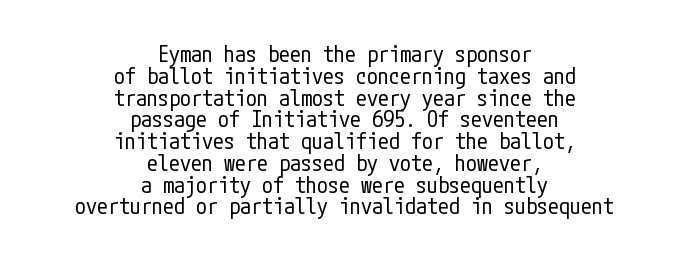
The image shows 22 px text type, upright; set centered, tight line spacing (0.99x), normal letter spacing, not underlined.
